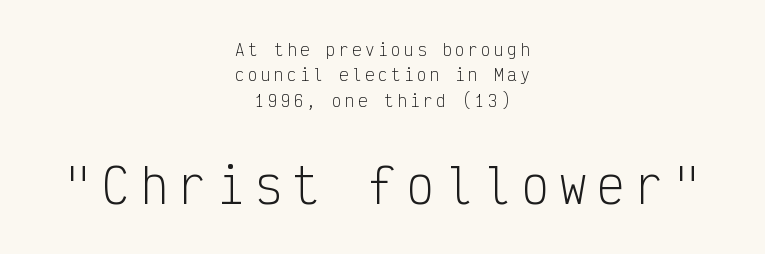
The image shows 47 px light, condensed sans-serif type, upright, monospaced; set centered, normal line spacing (1.59x), unusually wide letter spacing (+0.21 em), not underlined; the second (bottom) block is 2.94x larger; low stroke contrast and a medium x-height.
